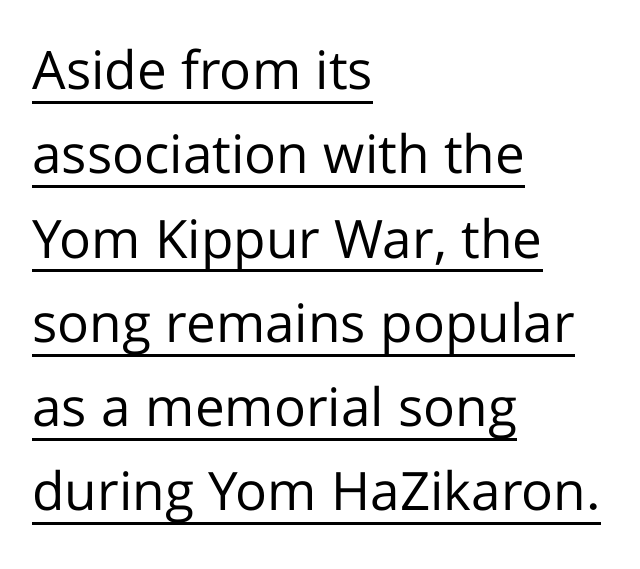
Q: Is the text bold? A: No.
Q: Is the text italic (slanted)? A: No, it is upright.
Q: Is the typeface a serif or a sans-serif typeface? A: Sans-serif.
Q: Is the text underlined? A: Yes.
Q: How is the paragraph aligned? A: Left-aligned.
Q: Is the spacing between letters normal or unusually wide? A: Normal.
Q: Is the spacing between lines tight, normal or loose? A: Normal.
Q: Width (condensed, normal, or wide)? A: Normal.
Q: Stroke contrast? A: Low.
Q: x-height? A: Medium.
Q: Monospaced? A: No.
